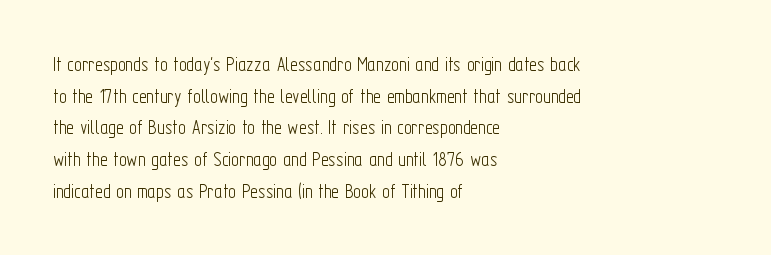
The image shows 21 px text type, upright; set left-aligned, normal line spacing (1.51x), normal letter spacing, not underlined.
